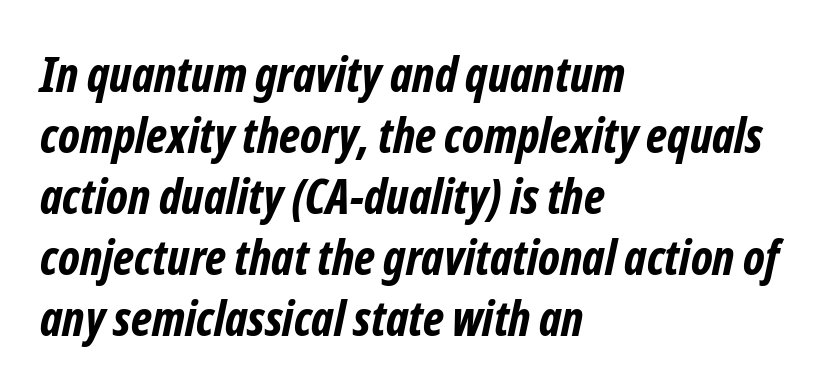
{"serif": "no", "bold": "yes", "weight": "bold", "width": "condensed", "stroke_contrast": "low", "x_height": "medium", "monospaced": "no", "underline": "no", "align": "left", "line_spacing": "normal", "line_spacing_ratio": 1.27, "letter_spacing": "normal", "letter_spacing_em": 0.0, "glyph_px": 48}
